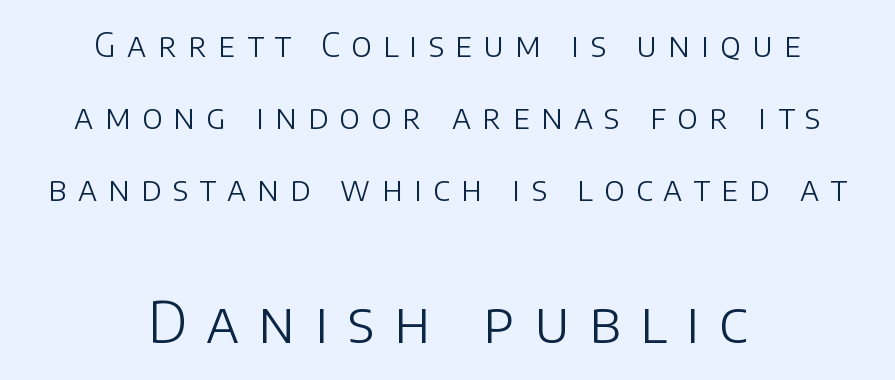
{"serif": "no", "italic": "no", "bold": "no", "weight": "light", "width": "normal", "stroke_contrast": "low", "x_height": "large", "monospaced": "no", "underline": "no", "align": "center", "line_spacing": "loose", "line_spacing_ratio": 2.18, "letter_spacing": "wide", "letter_spacing_em": 0.34, "larger_block": "second", "size_ratio": 1.73, "glyph_px": 57}
